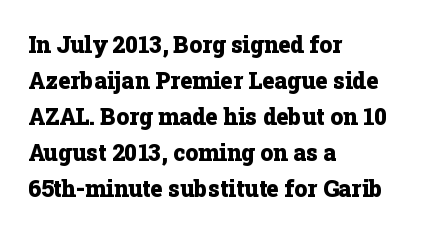
Q: Is the text bold? A: Yes.
Q: Is the text italic (slanted)? A: No, it is upright.
Q: Is the text underlined? A: No.
Q: How is the paragraph aligned? A: Left-aligned.
Q: Is the spacing between letters normal or unusually wide? A: Normal.
Q: Is the spacing between lines tight, normal or loose? A: Normal.
